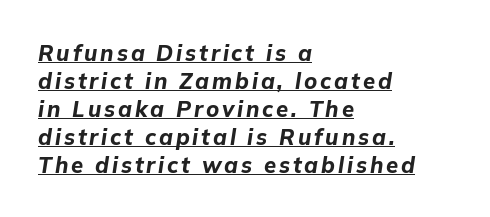
The image shows 22 px bold type, italic (leaning right); set left-aligned, normal line spacing (1.27x), underlined.
